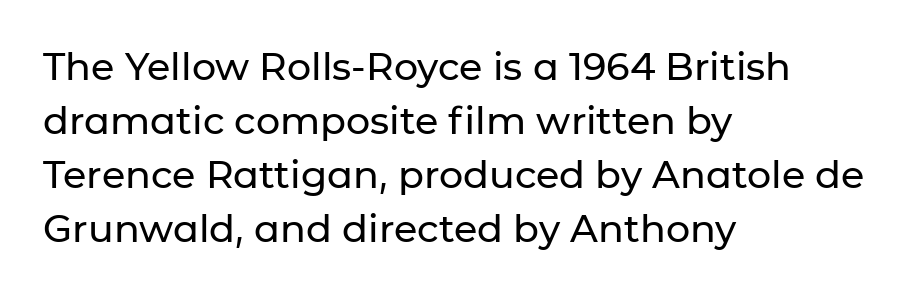
{"serif": "no", "italic": "no", "width": "normal", "stroke_contrast": "low", "x_height": "medium", "monospaced": "no", "underline": "no", "align": "left", "line_spacing": "normal", "line_spacing_ratio": 1.42, "letter_spacing": "normal", "letter_spacing_em": 0.0, "glyph_px": 38}
